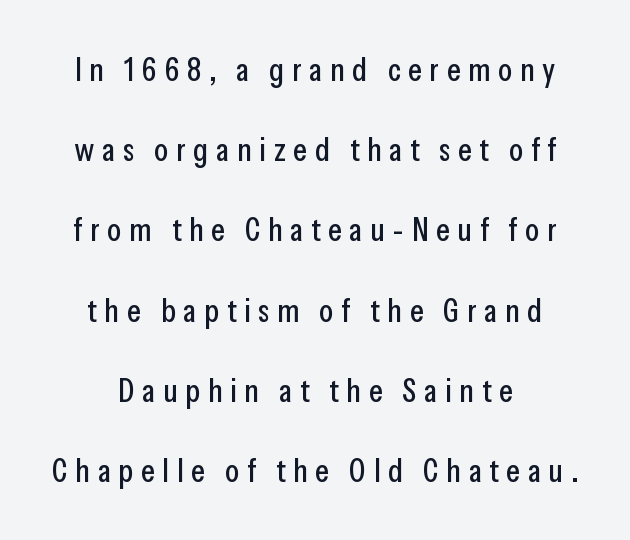
Q: Is the text italic (slanted)? A: No, it is upright.
Q: Is the typeface a serif or a sans-serif typeface? A: Sans-serif.
Q: Is the text underlined? A: No.
Q: Is the spacing between letters normal or unusually wide? A: Unusually wide.
Q: Is the spacing between lines tight, normal or loose? A: Loose.
Q: Width (condensed, normal, or wide)? A: Condensed.
Q: Stroke contrast? A: Low.
Q: x-height? A: Medium.
Q: Monospaced? A: No.
